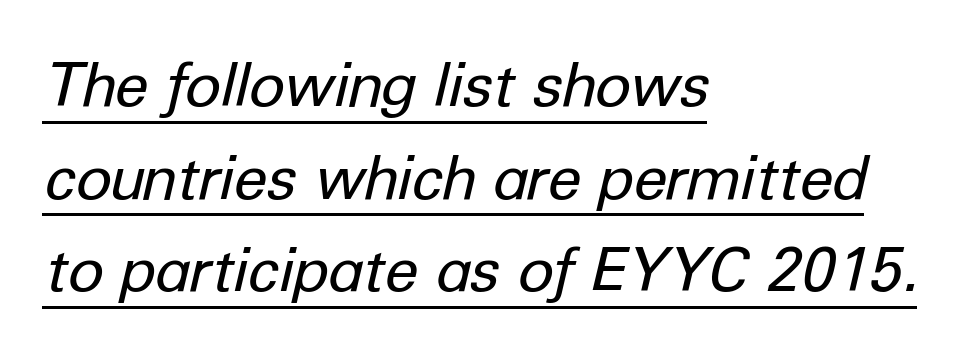
The image shows 61 px regular-weight type, italic (leaning right); set left-aligned, normal line spacing (1.52x), normal letter spacing, underlined; low stroke contrast and a medium x-height.
